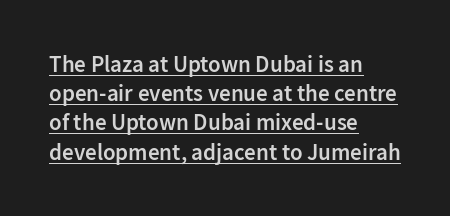
The image shows 23 px text type, upright; set left-aligned, normal line spacing (1.27x), normal letter spacing, underlined.
